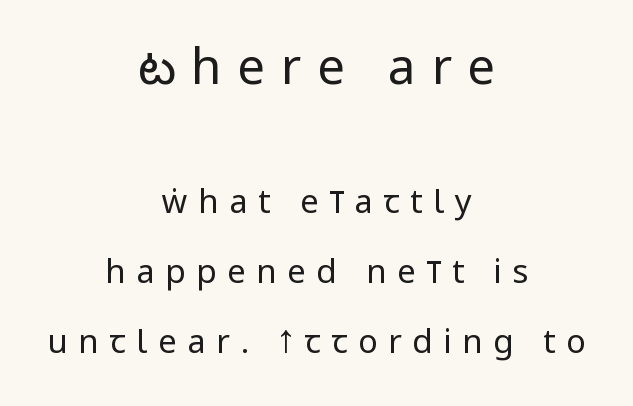
The image shows 49 px regular-weight, condensed sans-serif type, upright; set centered, loose line spacing (2.12x), unusually wide letter spacing (+0.32 em), not underlined; the first (top) block is 1.48x larger; low stroke contrast.
